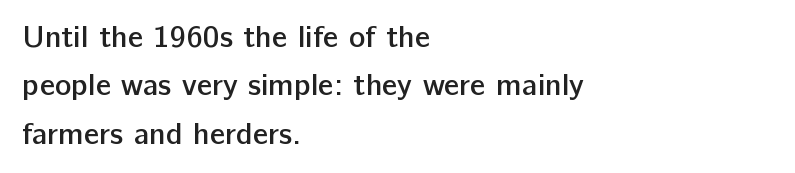
Q: Is the text bold? A: Semi-bold.
Q: Is the text italic (slanted)? A: No, it is upright.
Q: Is the typeface a serif or a sans-serif typeface? A: Sans-serif.
Q: Is the text underlined? A: No.
Q: How is the paragraph aligned? A: Left-aligned.
Q: Is the spacing between letters normal or unusually wide? A: Normal.
Q: Is the spacing between lines tight, normal or loose? A: Normal.
Q: Width (condensed, normal, or wide)? A: Normal.
Q: Stroke contrast? A: Low.
Q: x-height? A: Medium.
Q: Monospaced? A: No.
